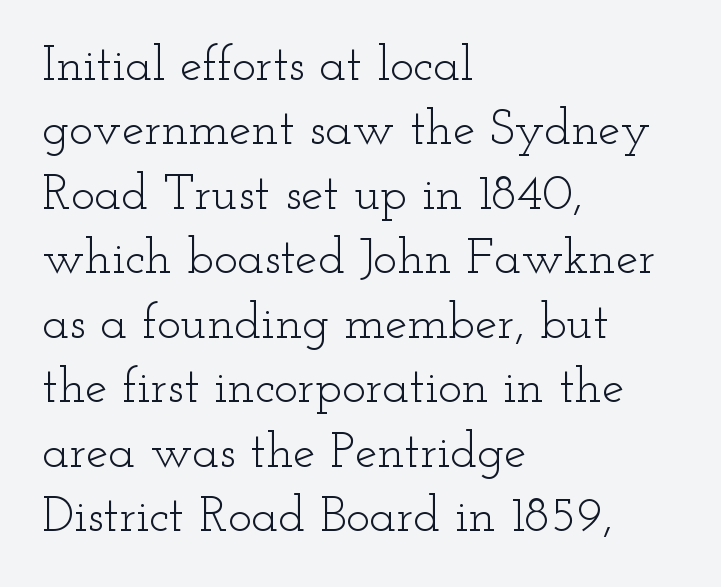
The image shows 50 px light, wide serif type, upright; set left-aligned, normal line spacing (1.29x), normal letter spacing, not underlined; low stroke contrast and a small x-height.
